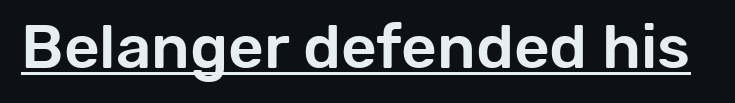
{"serif": "no", "italic": "no", "width": "normal", "stroke_contrast": "low", "x_height": "medium", "monospaced": "no", "underline": "yes", "letter_spacing": "normal", "letter_spacing_em": 0.0, "glyph_px": 62}
